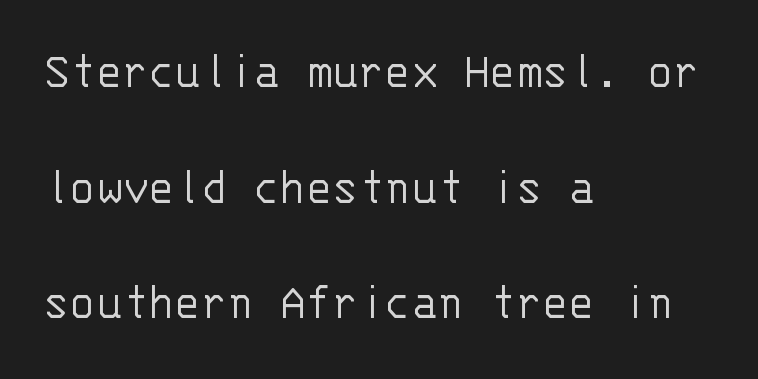
This is sans-serif lettering, the kind often seen on screens and signage. Vertical spacing — loose. The weight would be labelled regular, book, light, or lighter still. Layout note: lines flush left.
